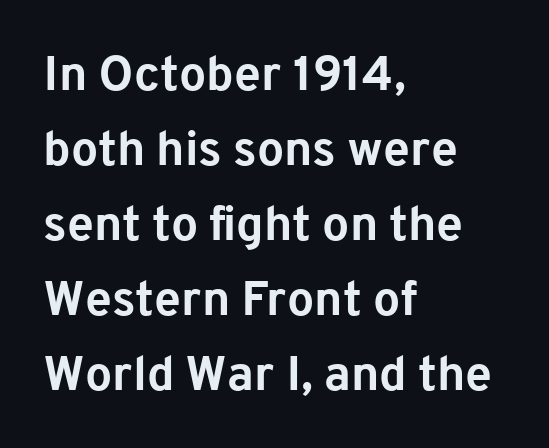
The image shows 48 px bold sans-serif type, upright; set left-aligned, normal line spacing (1.56x), normal letter spacing, not underlined; low stroke contrast and a medium x-height.
